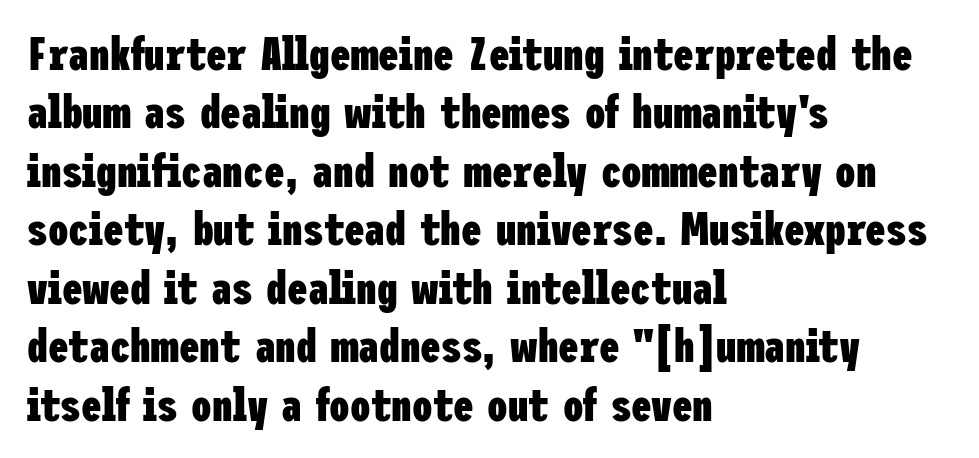
Q: Is the text bold? A: Yes.
Q: Is the text italic (slanted)? A: No, it is upright.
Q: Is the typeface a serif or a sans-serif typeface? A: Sans-serif.
Q: Is the text underlined? A: No.
Q: How is the paragraph aligned? A: Left-aligned.
Q: Is the spacing between letters normal or unusually wide? A: Normal.
Q: Is the spacing between lines tight, normal or loose? A: Normal.
Q: Width (condensed, normal, or wide)? A: Condensed.
Q: Stroke contrast? A: Low.
Q: x-height? A: Medium.
